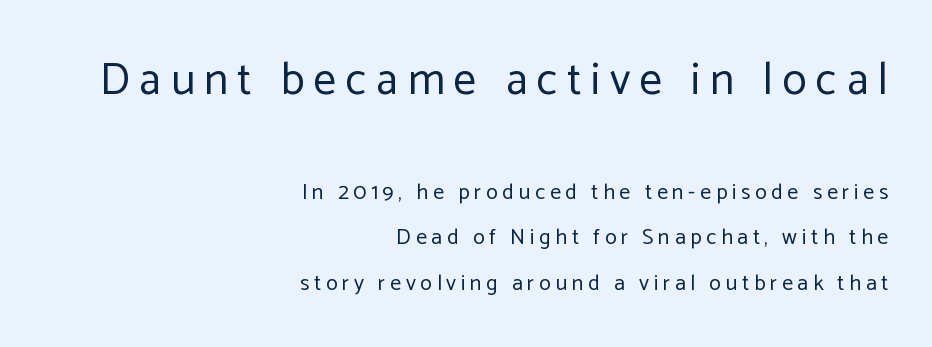
Q: Is the text bold? A: No.
Q: Is the text italic (slanted)? A: No, it is upright.
Q: Is the typeface a serif or a sans-serif typeface? A: Sans-serif.
Q: Is the text underlined? A: No.
Q: How is the paragraph aligned? A: Right-aligned.
Q: Is the spacing between letters normal or unusually wide? A: Unusually wide.
Q: Is the spacing between lines tight, normal or loose? A: Loose.
Q: Which block of text is set in a larger size, the first (top) or the second (bottom)? A: The first (top) one.
Q: Width (condensed, normal, or wide)? A: Normal.
Q: Stroke contrast? A: Low.
Q: x-height? A: Medium.
Q: Monospaced? A: No.
